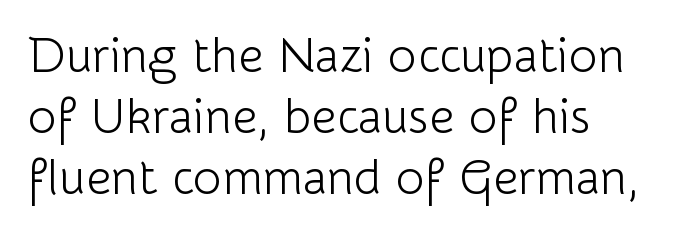
Q: Is the text bold? A: No.
Q: Is the text italic (slanted)? A: No, it is upright.
Q: Is the typeface a serif or a sans-serif typeface? A: Sans-serif.
Q: Is the text underlined? A: No.
Q: How is the paragraph aligned? A: Left-aligned.
Q: Is the spacing between letters normal or unusually wide? A: Normal.
Q: Width (condensed, normal, or wide)? A: Normal.
Q: Stroke contrast? A: Low.
Q: x-height? A: Medium.
Q: Monospaced? A: No.
